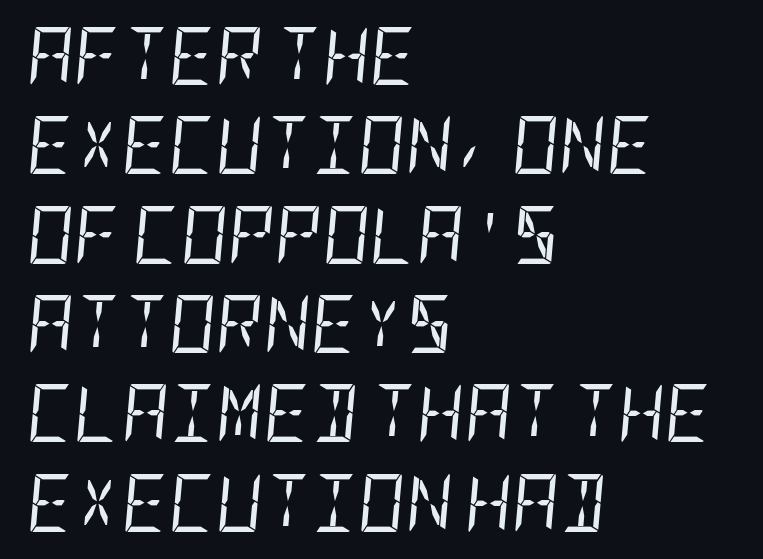
Q: Is the text bold? A: No.
Q: Is the text italic (slanted)? A: Yes, it leans right by about 5 degrees.
Q: Is the text underlined? A: No.
Q: How is the paragraph aligned? A: Left-aligned.
Q: Is the spacing between letters normal or unusually wide? A: Normal.
Q: Is the spacing between lines tight, normal or loose? A: Normal.
Q: Width (condensed, normal, or wide)? A: Condensed.
Q: Stroke contrast? A: Low.
Q: x-height? A: Large.
